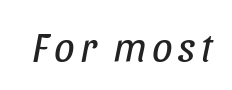
Q: Is the text bold? A: No.
Q: Is the text italic (slanted)? A: Yes, it leans right by about 11 degrees.
Q: Is the text underlined? A: No.
Q: Width (condensed, normal, or wide)? A: Condensed.
Q: Stroke contrast? A: Low.
Q: x-height? A: Large.
Q: Monospaced? A: No.
